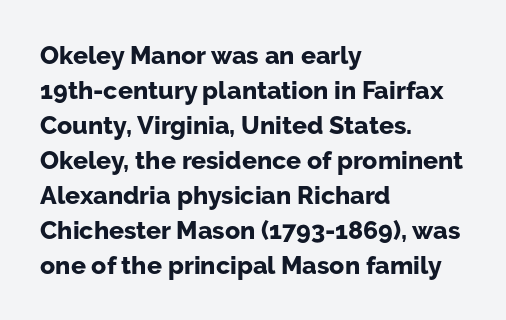
{"italic": "no", "bold": "yes", "underline": "no", "align": "left", "line_spacing": "normal", "line_spacing_ratio": 1.4, "letter_spacing": "normal", "letter_spacing_em": 0.0, "glyph_px": 25}
